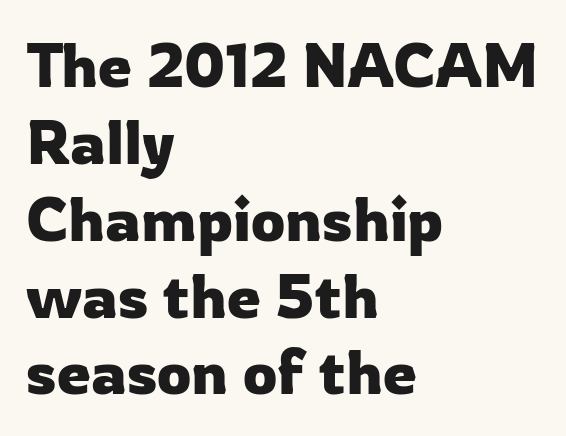
The passage shown is not underscored anywhere. Left-aligned paragraph, ragged on the right. Vertical strokes here are truly vertical. The font family rendered here belongs to the sans-serif group. Between one letter and the next there's only the usual sliver of space. Regarding leading, the lines here are spaced in the standard way.
